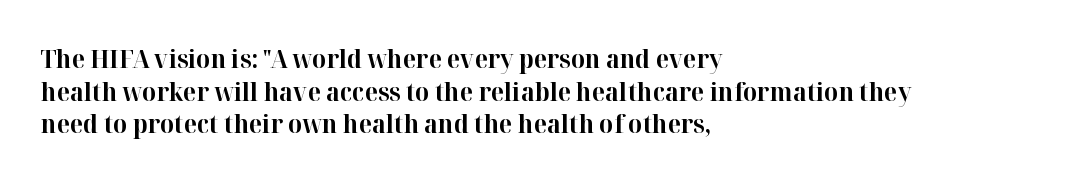
The image shows 25 px bold type, upright; set left-aligned, normal line spacing (1.31x), normal letter spacing, not underlined.
